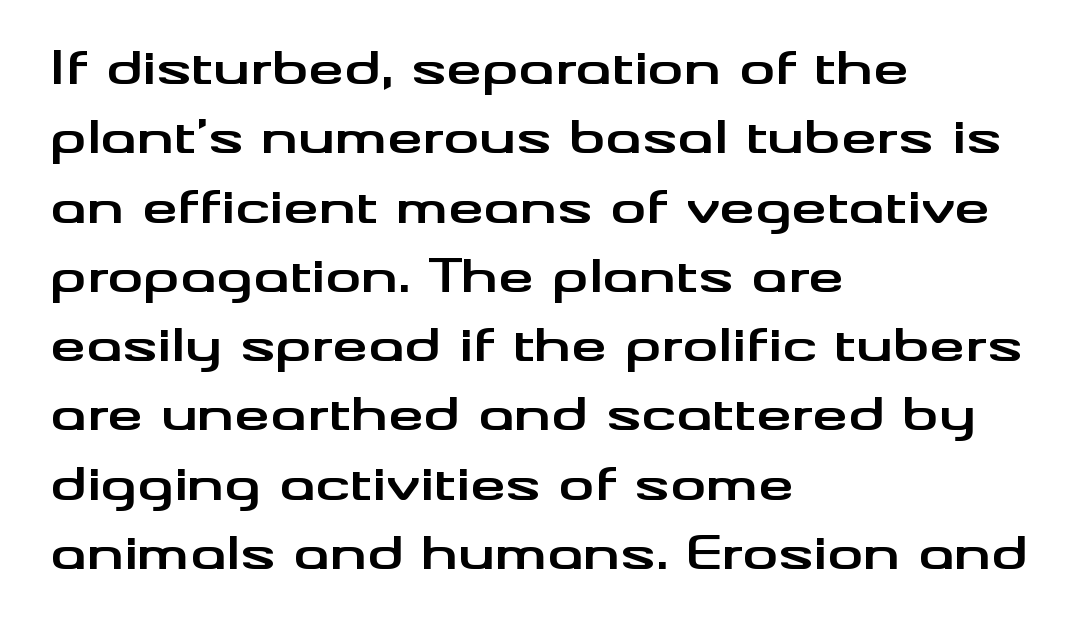
Reading down the block, your eye returns to a fixed left position each line. There is no visible air inserted between adjacent glyphs. In terms of weight, the rendering is a true, heavy bold. The axis of the letterforms is exactly vertical. The lines sit at an ordinary, default distance from one another. A typesetter would call this proportional, since set widths differ per character.
